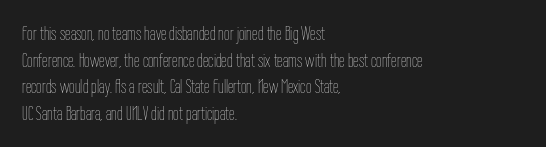
{"italic": "no", "bold": "no", "underline": "no", "align": "left", "line_spacing": "normal", "line_spacing_ratio": 1.33, "letter_spacing": "normal", "letter_spacing_em": 0.0, "glyph_px": 20}
